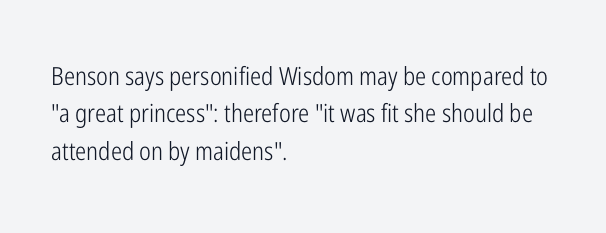
Q: Is the text bold? A: No.
Q: Is the text italic (slanted)? A: No, it is upright.
Q: Is the text underlined? A: No.
Q: How is the paragraph aligned? A: Left-aligned.
Q: Is the spacing between letters normal or unusually wide? A: Normal.
Q: Is the spacing between lines tight, normal or loose? A: Normal.
